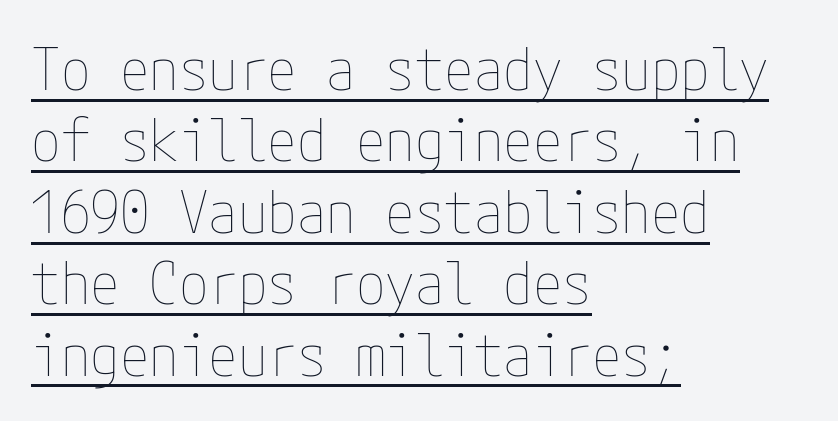
Q: Is the text bold? A: No.
Q: Is the text italic (slanted)? A: No, it is upright.
Q: Is the text underlined? A: Yes.
Q: How is the paragraph aligned? A: Left-aligned.
Q: Is the spacing between letters normal or unusually wide? A: Normal.
Q: Width (condensed, normal, or wide)? A: Condensed.
Q: Stroke contrast? A: Low.
Q: x-height? A: Medium.
